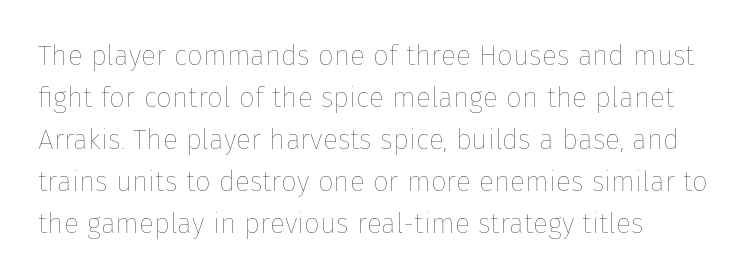
The image shows 28 px thin type, upright; set left-aligned, normal line spacing (1.5x), normal letter spacing, not underlined; low stroke contrast and a medium x-height.
